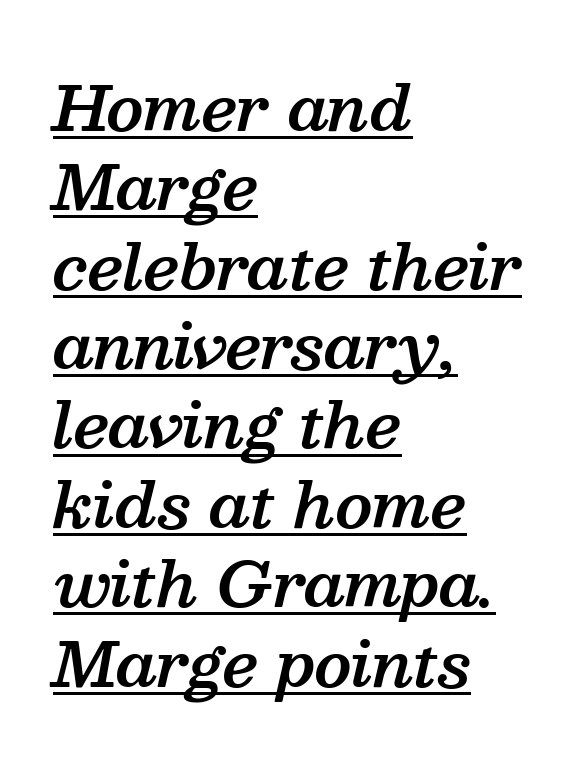
The image shows 62 px semibold serif type, italic (leaning right); set left-aligned, normal line spacing (1.28x), normal letter spacing, underlined; medium stroke contrast and a medium x-height.
